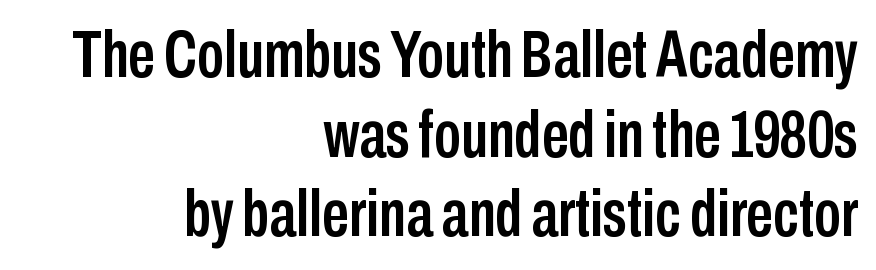
The image shows 67 px condensed sans-serif type, upright; set right-aligned, line spacing 1.19x, normal letter spacing, not underlined; low stroke contrast and a medium x-height.
